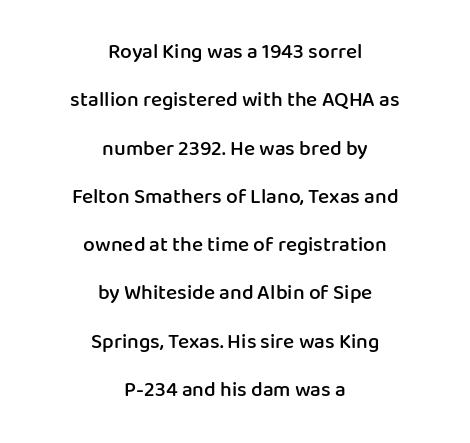
The strip under each line holds only bare page. What weight is shown? A semibold, between regular and bold. One-word summary of the alignment: center. This is roman type, the default non-slanted kind. The lines are spread far apart with generous leading. Caption: standard tracking, unaltered.
